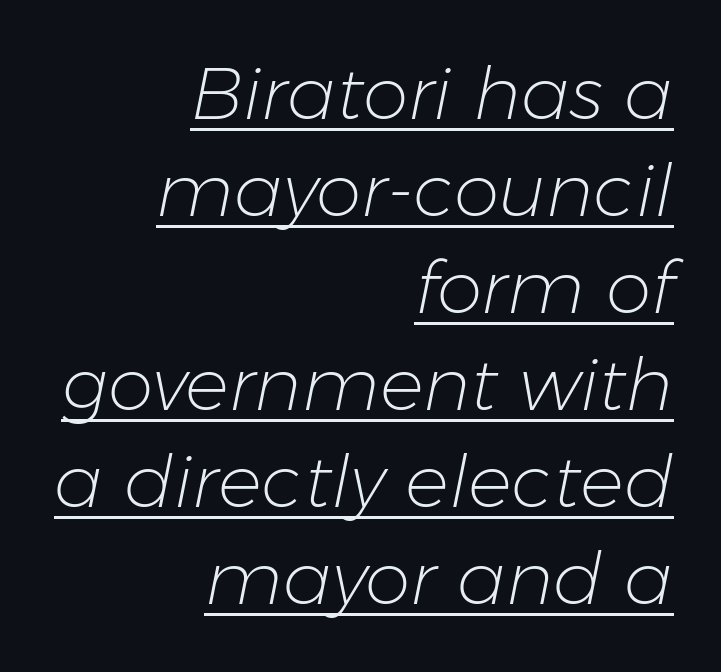
{"italic": "yes", "lean": "right", "slant_degrees": 11, "bold": "no", "weight": "light", "width": "normal", "stroke_contrast": "low", "x_height": "medium", "monospaced": "no", "underline": "yes", "align": "right", "line_spacing": "normal", "line_spacing_ratio": 1.33, "letter_spacing": "normal", "letter_spacing_em": 0.0, "glyph_px": 73}
